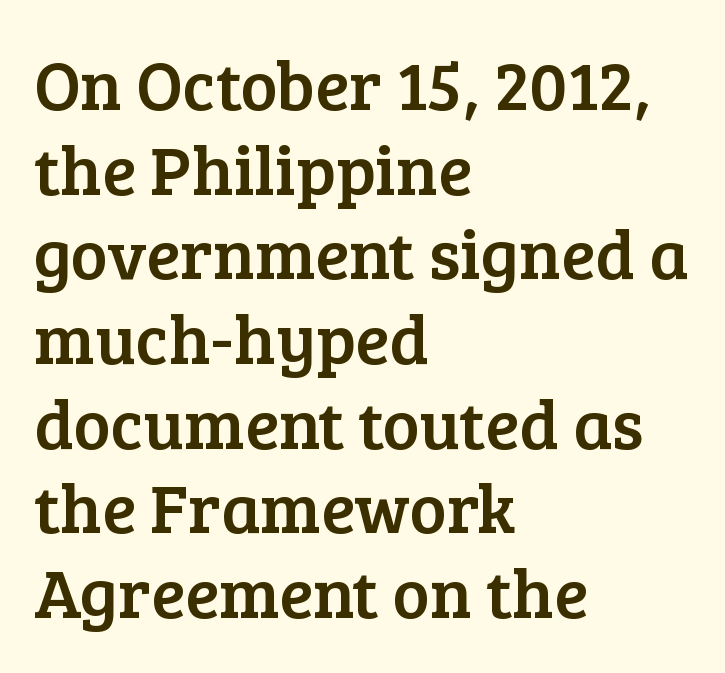
Every character sits straight up, as roman type does. The letters sit at their default tracking, neither squeezed nor spread. Each letter keeps its own natural width here, so spacing adapts to shape. Does the copy run flush right? No — it runs flush left.
